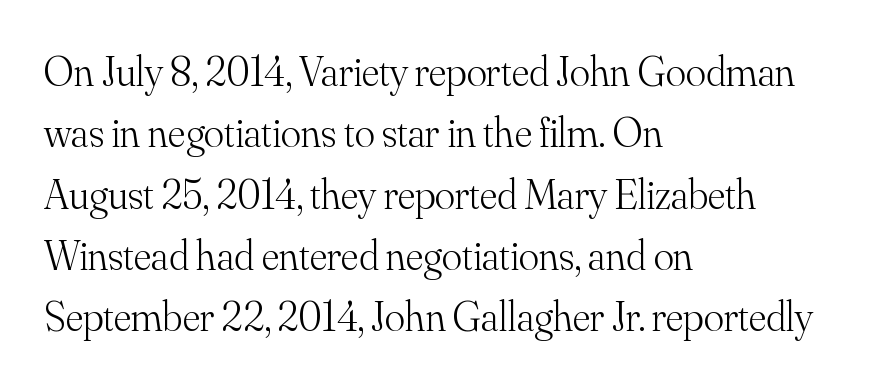
The rendering uses natural spacing where letterforms have individual widths. You can tell from the footed stems that serif type was used. These glyphs show unthickened strokes, regular width or finer. Tall strokes in this sample are plumb rather than angled. Short and long lines alike share a common starting point at left. A normal amount of white space separates one row of letters from the next.
